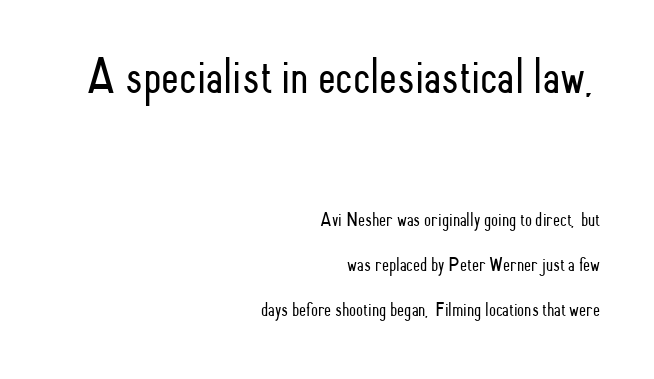
This is the regular roman posture of the typeface. I'd call this a sans setting — the letters go barefoot. Notice the wide empty band between every row — that's loose leading. The earlier block is typeset at a bigger size than the later block. These lines are rendered in a variable-pitch font.
